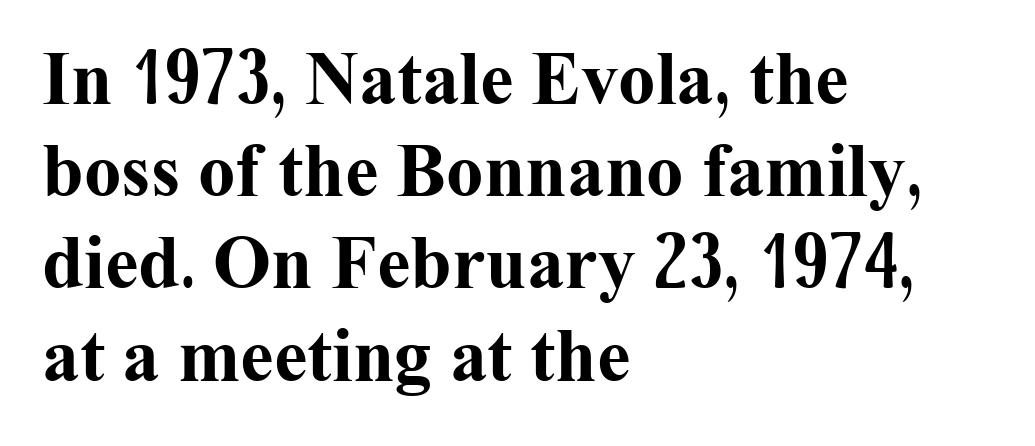
Weight: bold. The font's upright variant was chosen for this text. The type family on display is of the serif kind. Each word holds together tightly as a unit, with standard inter-letter gaps. Words float on clear page, feet unadorned. Visually the block forms a straight wall on the left and a jagged coastline on the right.
